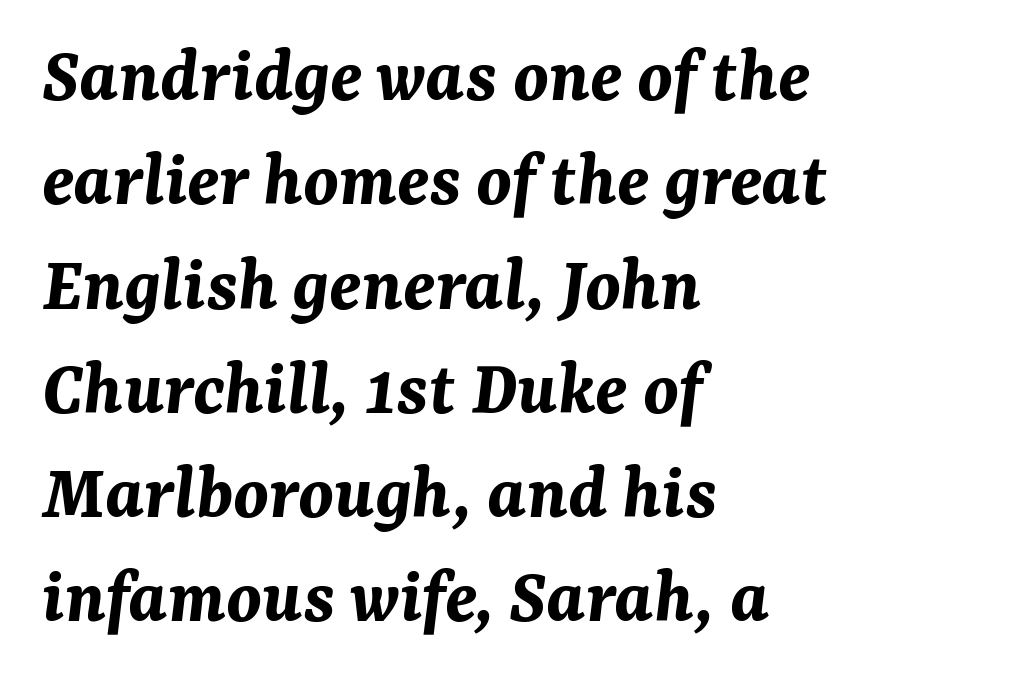
The image shows 79 px bold type, italic (leaning right); set left-aligned, normal line spacing (1.32x), normal letter spacing, not underlined; medium stroke contrast and a medium x-height.
